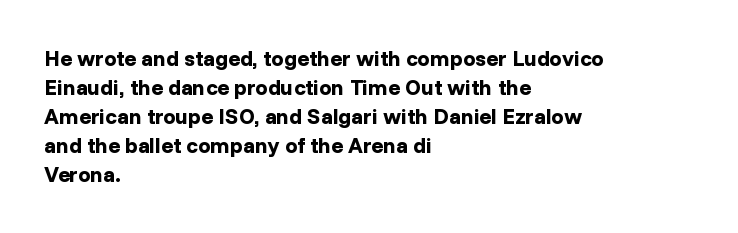
{"italic": "no", "bold": "yes", "underline": "no", "align": "left", "line_spacing": "normal", "line_spacing_ratio": 1.32, "letter_spacing": "normal", "letter_spacing_em": 0.0, "glyph_px": 22}
